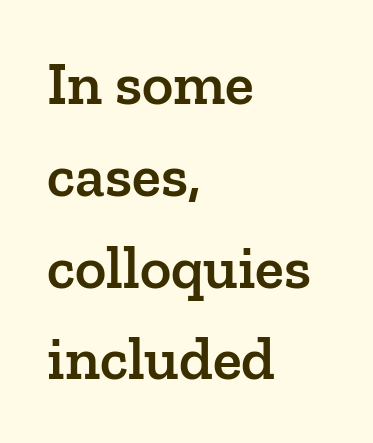
The line texture is even and compact thanks to regular tracking. These words are printed semibold, heavier than regular yet not bold. Think of a printed novel: that variable character pitch is what you see here. The passage shown is not underscored anywhere. Typographically, this falls in the serif category.
